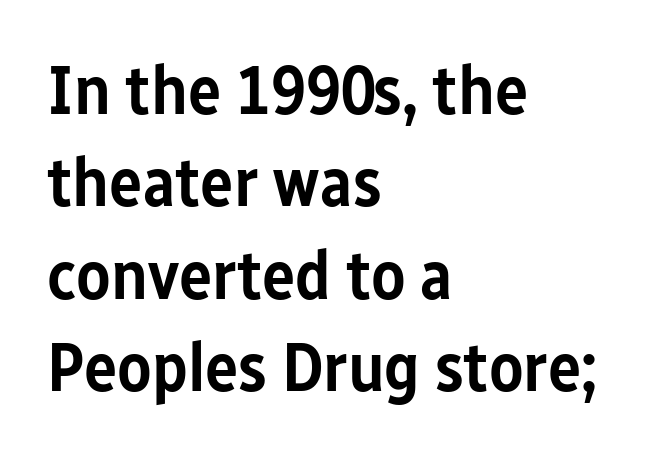
{"serif": "no", "italic": "no", "bold": "semi", "weight": "semibold", "width": "condensed", "stroke_contrast": "low", "x_height": "medium", "monospaced": "no", "underline": "no", "align": "left", "line_spacing": "normal", "line_spacing_ratio": 1.32, "letter_spacing": "normal", "letter_spacing_em": 0.0, "glyph_px": 70}
